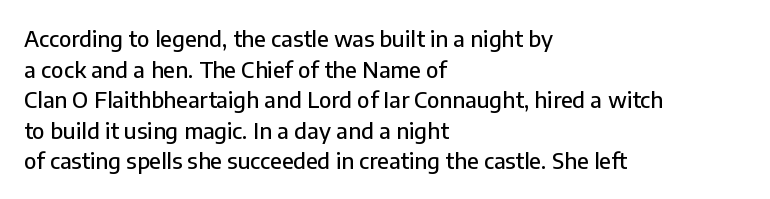
If you drew a line through each stem, it would be perfectly vertical. Honestly, the letter spacing is just normal — you wouldn't notice it. The words here are not underlined. Notice how the passage keeps a crisp vertical edge on the left only. Interline gaps are of average width in this sample.
